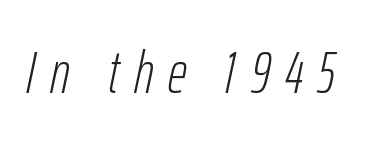
The image shows 59 px light, condensed type, italic (leaning right); set unusually wide letter spacing (+0.25 em), not underlined; low stroke contrast and a medium x-height.
